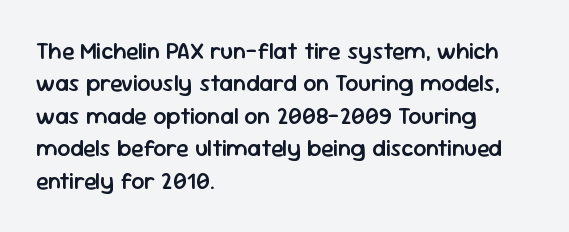
Compared with typical body copy, the letter spacing here is the same. The ragged edge is on the right, which tells us the setting is flush left. The line-height multiplier appears to be the usual default. Is the type bold? Partly — it's a semibold, heavier than regular but not fully bold. Style check: upright.
